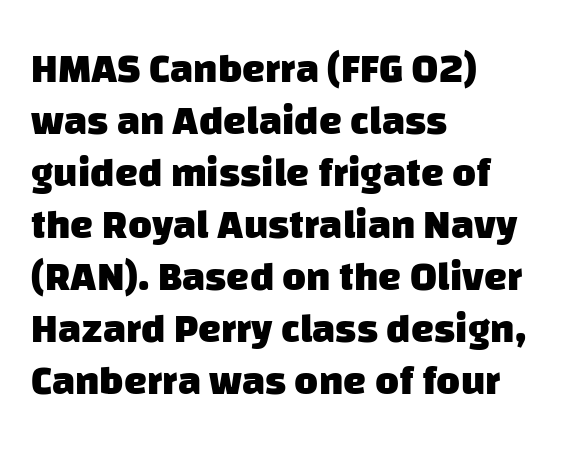
{"serif": "no", "bold": "yes", "weight": "heavy", "width": "normal", "stroke_contrast": "low", "x_height": "large", "monospaced": "no", "underline": "no", "align": "left", "line_spacing": "normal", "line_spacing_ratio": 1.27, "letter_spacing": "normal", "letter_spacing_em": 0.0, "glyph_px": 41}
